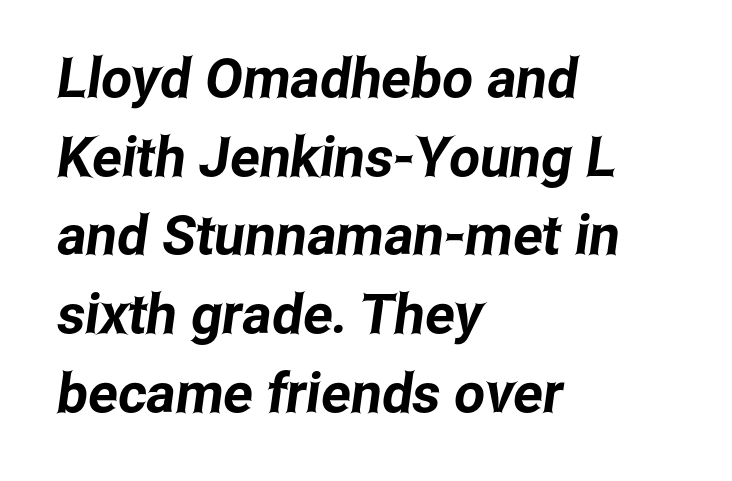
{"serif": "no", "width": "condensed", "stroke_contrast": "low", "x_height": "medium", "monospaced": "no", "underline": "no", "align": "left", "line_spacing": "normal", "line_spacing_ratio": 1.43, "letter_spacing": "normal", "letter_spacing_em": 0.0, "glyph_px": 55}
